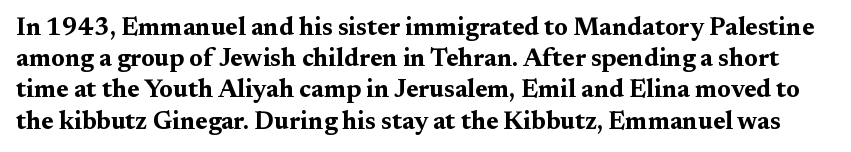
The words here are not underlined. Each word holds together tightly as a unit, with standard inter-letter gaps. These lines sit exactly where default settings would place them. Upright lettering throughout. The passage shown is emphatically bold.
